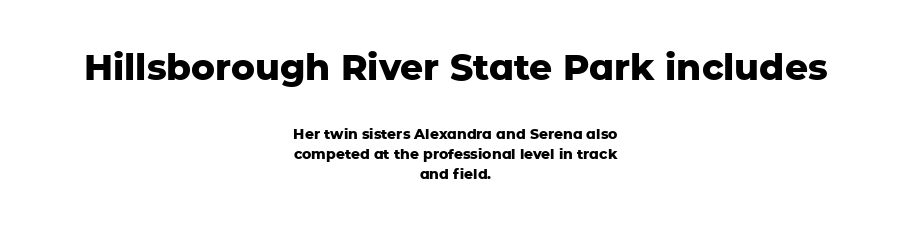
The image shows 36 px heavy sans-serif type, upright; set centered, normal line spacing (1.42x), normal letter spacing, not underlined; the first (top) block is 2.57x larger; low stroke contrast and a medium x-height.
